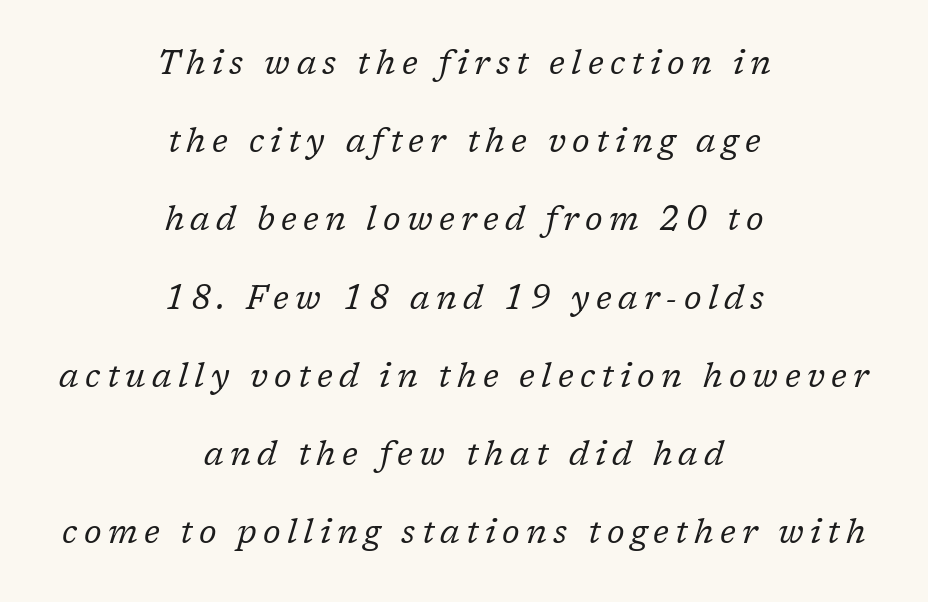
The image shows 33 px regular-weight serif type, italic (leaning right); set centered, loose line spacing (2.37x), not underlined; low stroke contrast and a medium x-height.
